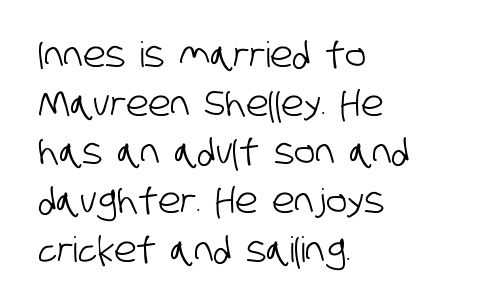
{"serif": "no", "width": "condensed", "stroke_contrast": "low", "x_height": "large", "monospaced": "no", "underline": "no", "align": "left", "line_spacing": "normal", "line_spacing_ratio": 1.39, "letter_spacing": "normal", "letter_spacing_em": 0.0, "glyph_px": 35}
